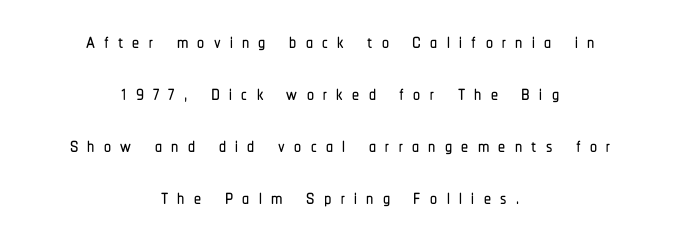
The image shows 28 px condensed sans-serif type, upright; set centered, line spacing 1.86x, unusually wide letter spacing (+0.33 em), not underlined; low stroke contrast and a medium x-height.
